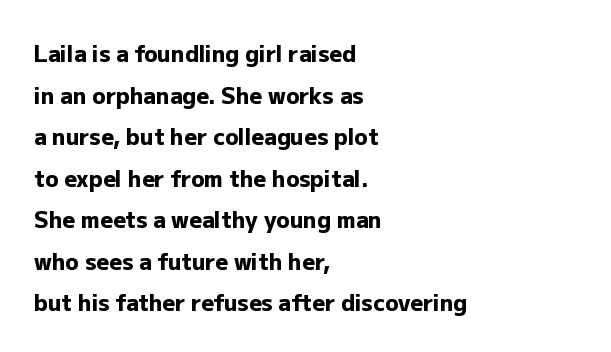
Q: Is the text bold? A: Yes.
Q: Is the text italic (slanted)? A: No, it is upright.
Q: Is the text underlined? A: No.
Q: How is the paragraph aligned? A: Left-aligned.
Q: Is the spacing between letters normal or unusually wide? A: Normal.
